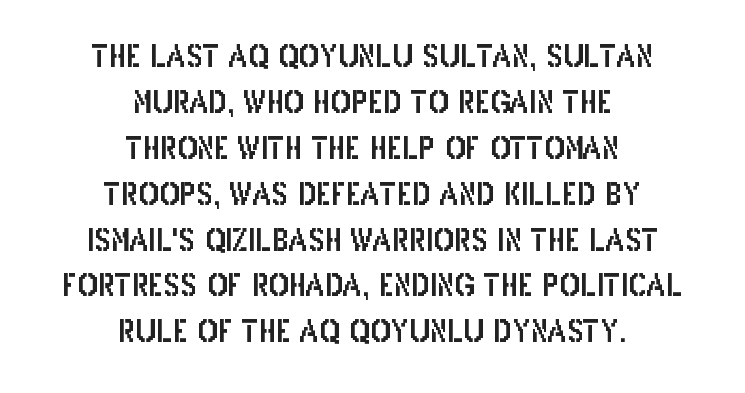
{"serif": "no", "italic": "no", "width": "condensed", "stroke_contrast": "low", "x_height": "large", "monospaced": "no", "underline": "no", "align": "center", "line_spacing": "normal", "line_spacing_ratio": 1.53, "letter_spacing": "normal", "letter_spacing_em": 0.0, "glyph_px": 30}
